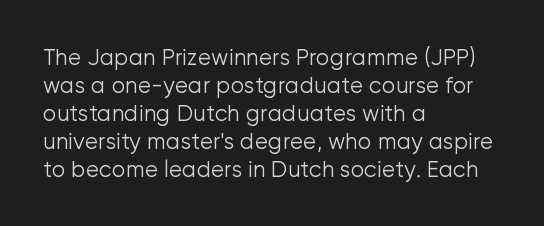
Q: Is the text bold? A: No.
Q: Is the text italic (slanted)? A: No, it is upright.
Q: Is the text underlined? A: No.
Q: How is the paragraph aligned? A: Left-aligned.
Q: Is the spacing between letters normal or unusually wide? A: Normal.
Q: Is the spacing between lines tight, normal or loose? A: Normal.
